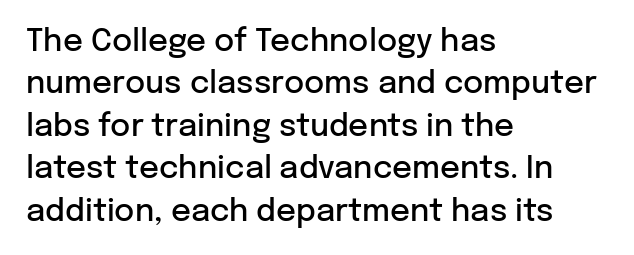
{"serif": "no", "italic": "no", "bold": "semi", "weight": "semibold", "width": "normal", "stroke_contrast": "low", "x_height": "medium", "monospaced": "no", "underline": "no", "align": "left", "line_spacing": "normal", "line_spacing_ratio": 1.37, "letter_spacing": "normal", "letter_spacing_em": 0.0, "glyph_px": 31}
